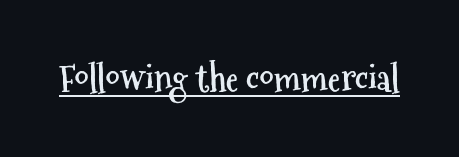
The image shows 36 px semibold, condensed sans-serif type, upright; set normal letter spacing, underlined; medium stroke contrast and a medium x-height.
